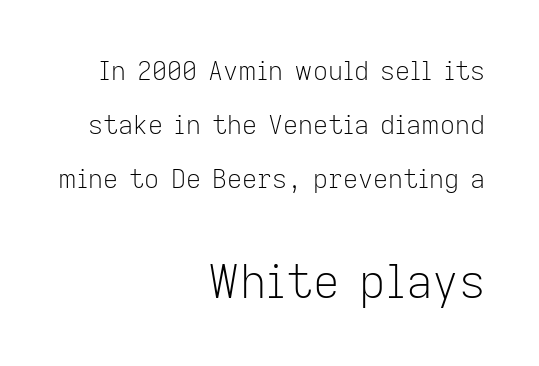
The image shows 46 px light sans-serif type, upright; set right-aligned, loose line spacing (2.08x), normal letter spacing, not underlined; the second (bottom) block is 1.77x larger; low stroke contrast and a medium x-height.
